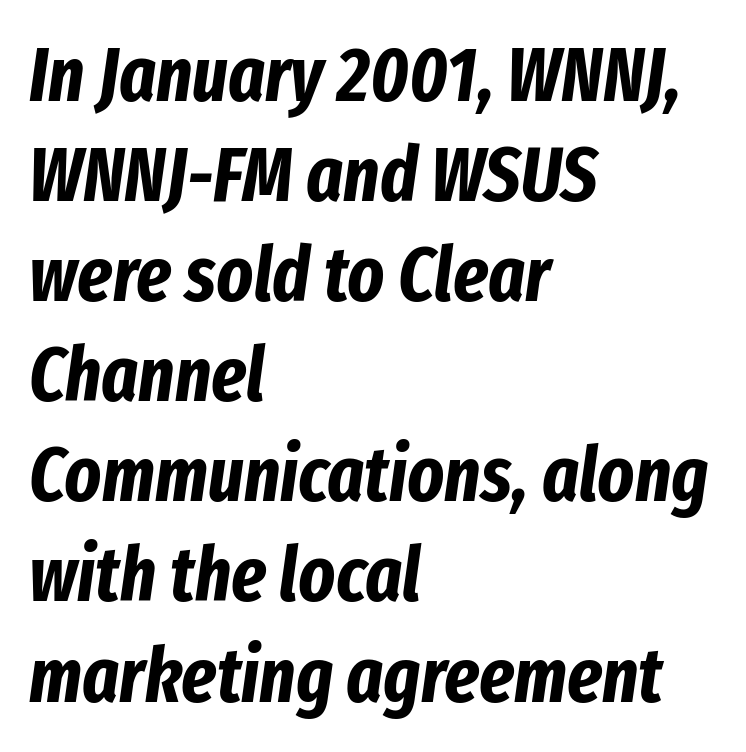
Q: Is the text bold? A: Yes.
Q: Is the text italic (slanted)? A: Yes, it leans right by about 8 degrees.
Q: Is the text underlined? A: No.
Q: How is the paragraph aligned? A: Left-aligned.
Q: Is the spacing between letters normal or unusually wide? A: Normal.
Q: Is the spacing between lines tight, normal or loose? A: Normal.
Q: Width (condensed, normal, or wide)? A: Condensed.
Q: Stroke contrast? A: Low.
Q: x-height? A: Medium.
Q: Monospaced? A: No.
